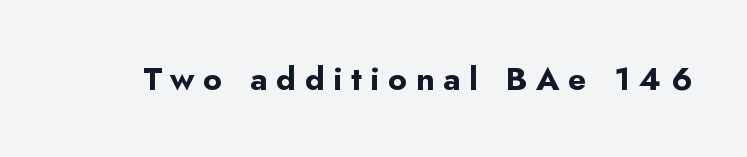
{"serif": "no", "italic": "no", "bold": "yes", "weight": "bold", "width": "normal", "stroke_contrast": "low", "x_height": "small", "monospaced": "no", "underline": "no", "letter_spacing": "wide", "letter_spacing_em": 0.28, "glyph_px": 32}
